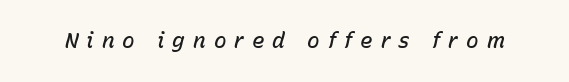
{"italic": "yes", "lean": "right", "slant_degrees": 15, "bold": "semi", "underline": "no", "letter_spacing": "wide", "letter_spacing_em": 0.38, "glyph_px": 21}
